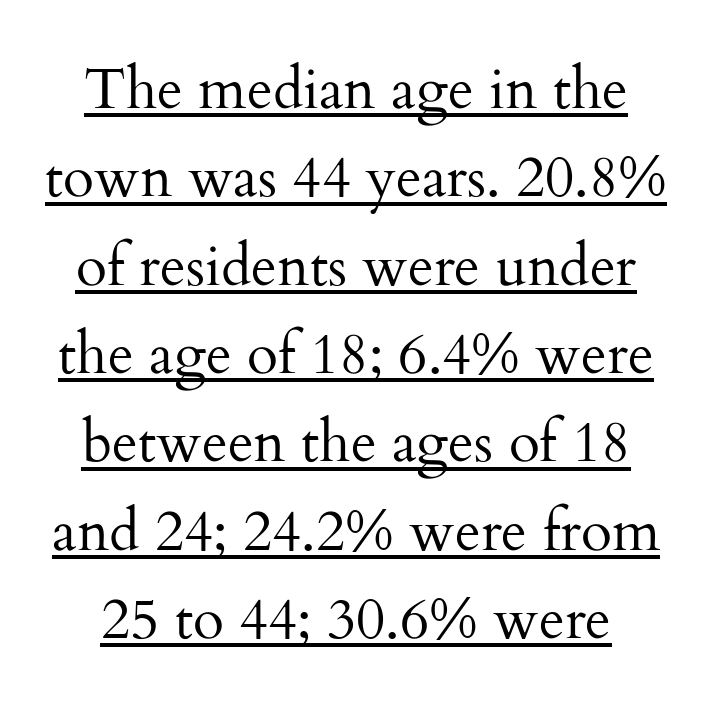
The image shows 57 px regular-weight serif type, upright; set normal line spacing (1.55x), normal letter spacing, underlined; medium stroke contrast and a small x-height.
